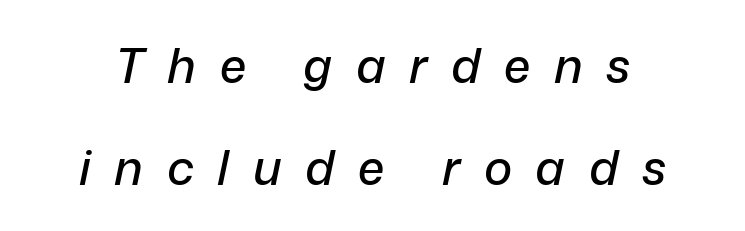
The image shows 48 px text type, italic (leaning right); set loose line spacing (2.12x), unusually wide letter spacing (+0.49 em), not underlined; low stroke contrast and a medium x-height.
